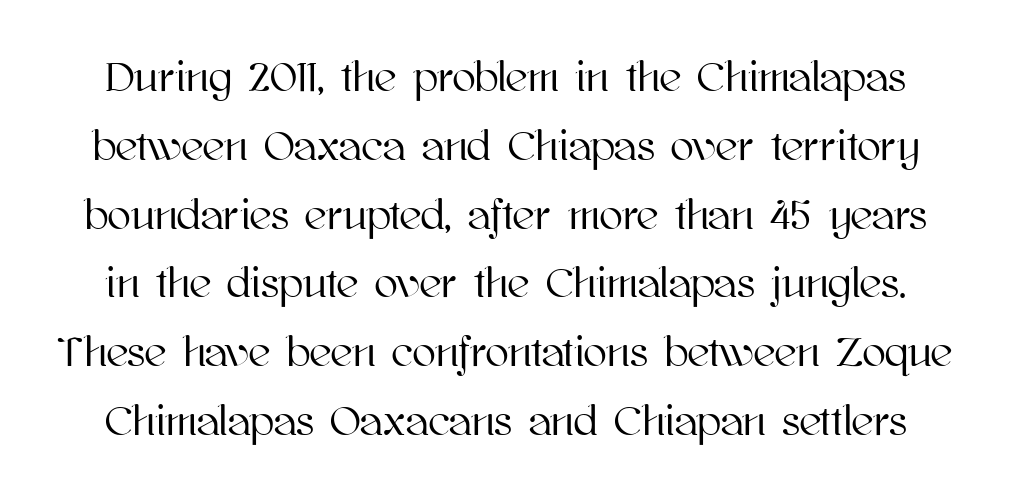
{"italic": "no", "width": "normal", "stroke_contrast": "high", "x_height": "medium", "monospaced": "no", "underline": "no", "line_spacing": "normal", "line_spacing_ratio": 1.6, "letter_spacing": "normal", "letter_spacing_em": 0.0, "glyph_px": 43}
